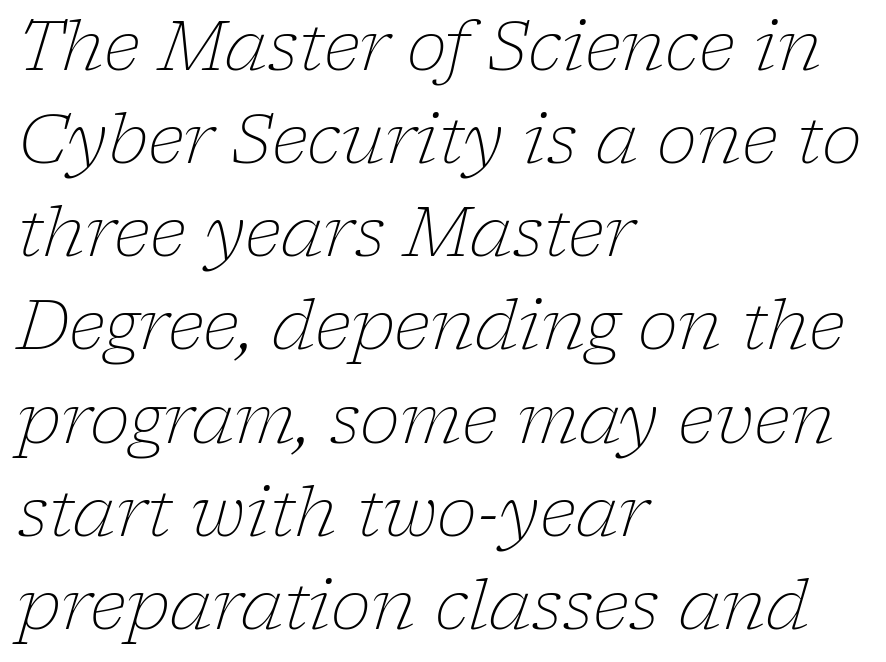
Q: Is the text bold? A: No.
Q: Is the text italic (slanted)? A: Yes, it leans right by about 17 degrees.
Q: Is the typeface a serif or a sans-serif typeface? A: Serif.
Q: Is the text underlined? A: No.
Q: How is the paragraph aligned? A: Left-aligned.
Q: Is the spacing between letters normal or unusually wide? A: Normal.
Q: Is the spacing between lines tight, normal or loose? A: Normal.
Q: Width (condensed, normal, or wide)? A: Normal.
Q: Stroke contrast? A: Low.
Q: x-height? A: Medium.
Q: Monospaced? A: No.
